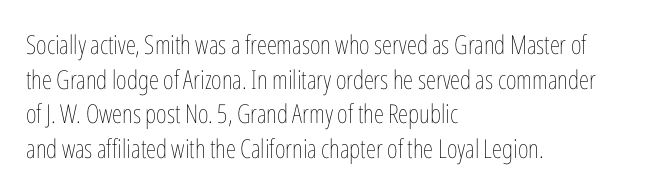
No chunkiness to these letters — they're not bold. A classic flush-left, rag-right setting is used for this passage. One glance says typical: line gaps are just what's usual. The letters sit at their default tracking, neither squeezed nor spread.
